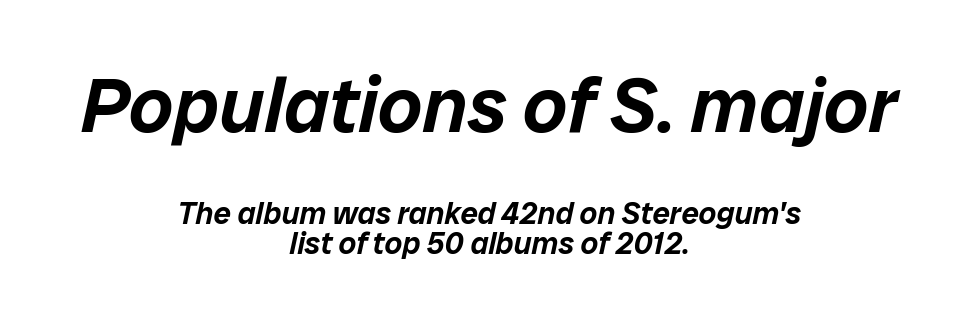
Q: Is the text italic (slanted)? A: Yes, it leans right by about 12 degrees.
Q: Is the text underlined? A: No.
Q: How is the paragraph aligned? A: Centered.
Q: Is the spacing between letters normal or unusually wide? A: Normal.
Q: Is the spacing between lines tight, normal or loose? A: Tight.
Q: Which block of text is set in a larger size, the first (top) or the second (bottom)? A: The first (top) one.
Q: Width (condensed, normal, or wide)? A: Normal.
Q: Stroke contrast? A: Low.
Q: x-height? A: Medium.
Q: Monospaced? A: No.
